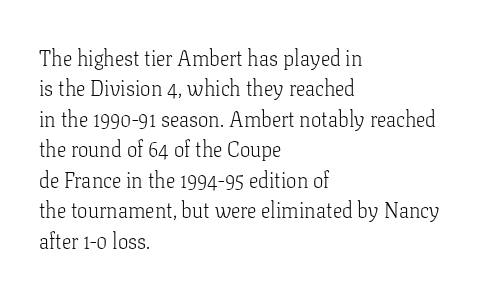
Letter spacing: default. Ink coverage per letter is moderate at most. The rag falls on the right side of this text block. Descenders are the only things crossing below the line. This block has exactly the height ordinary leading produces. This is the regular roman posture of the typeface.
